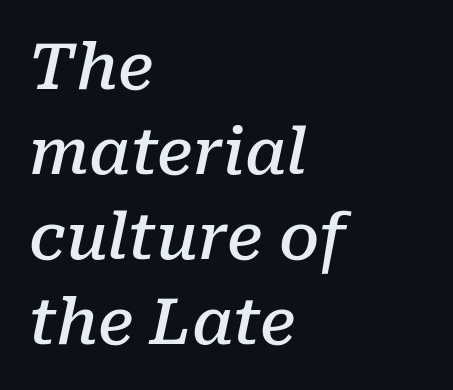
Q: Is the text bold? A: Semi-bold.
Q: Is the text italic (slanted)? A: Yes, it leans right by about 10 degrees.
Q: Is the typeface a serif or a sans-serif typeface? A: Serif.
Q: Is the text underlined? A: No.
Q: How is the paragraph aligned? A: Left-aligned.
Q: Is the spacing between letters normal or unusually wide? A: Normal.
Q: Is the spacing between lines tight, normal or loose? A: Normal.
Q: Width (condensed, normal, or wide)? A: Normal.
Q: Stroke contrast? A: Low.
Q: x-height? A: Medium.
Q: Monospaced? A: No.
